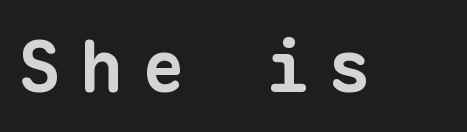
The image shows 72 px bold sans-serif type, monospaced; set unusually wide letter spacing (+0.26 em), not underlined; low stroke contrast and a medium x-height.
